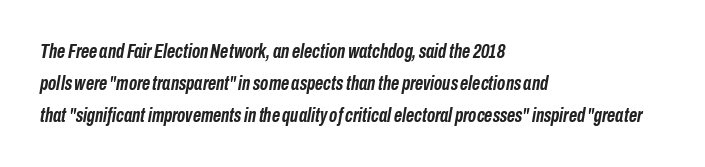
The image shows 20 px bold type, italic (leaning right); set left-aligned, normal line spacing (1.59x), normal letter spacing, not underlined.
